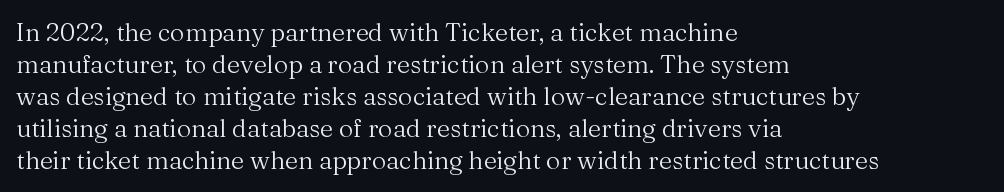
Q: Is the text bold? A: No.
Q: Is the text italic (slanted)? A: No, it is upright.
Q: Is the text underlined? A: No.
Q: How is the paragraph aligned? A: Left-aligned.
Q: Is the spacing between letters normal or unusually wide? A: Normal.
Q: Is the spacing between lines tight, normal or loose? A: Normal.
